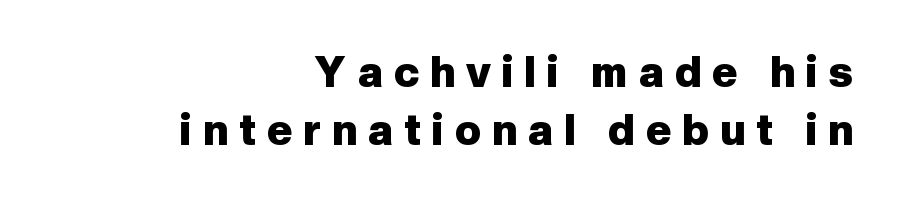
Q: Is the text bold? A: Yes.
Q: Is the text italic (slanted)? A: No, it is upright.
Q: Is the typeface a serif or a sans-serif typeface? A: Sans-serif.
Q: Is the text underlined? A: No.
Q: How is the paragraph aligned? A: Right-aligned.
Q: Is the spacing between letters normal or unusually wide? A: Unusually wide.
Q: Is the spacing between lines tight, normal or loose? A: Normal.
Q: Width (condensed, normal, or wide)? A: Normal.
Q: Stroke contrast? A: Low.
Q: x-height? A: Medium.
Q: Monospaced? A: No.
